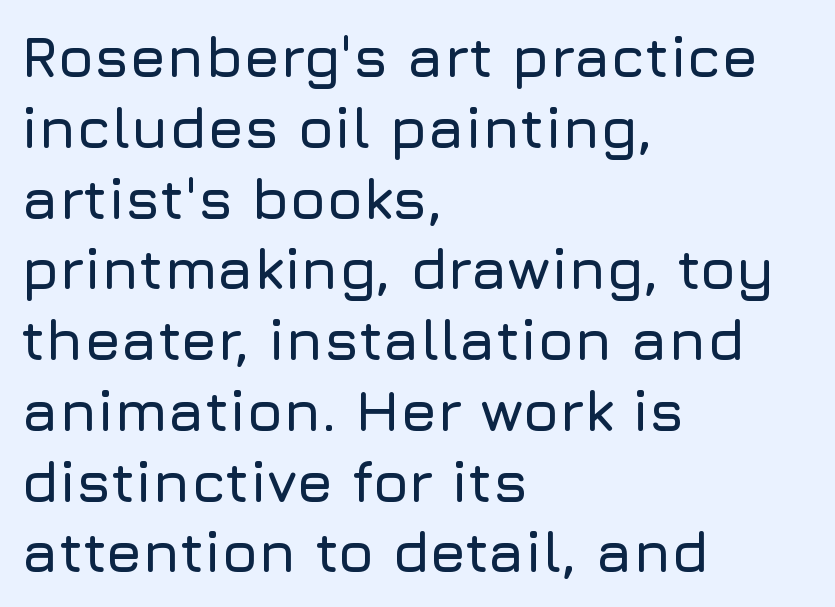
Q: Is the text italic (slanted)? A: No, it is upright.
Q: Is the typeface a serif or a sans-serif typeface? A: Sans-serif.
Q: Is the text underlined? A: No.
Q: How is the paragraph aligned? A: Left-aligned.
Q: Is the spacing between letters normal or unusually wide? A: Normal.
Q: Width (condensed, normal, or wide)? A: Normal.
Q: Stroke contrast? A: Low.
Q: x-height? A: Medium.
Q: Monospaced? A: No.
